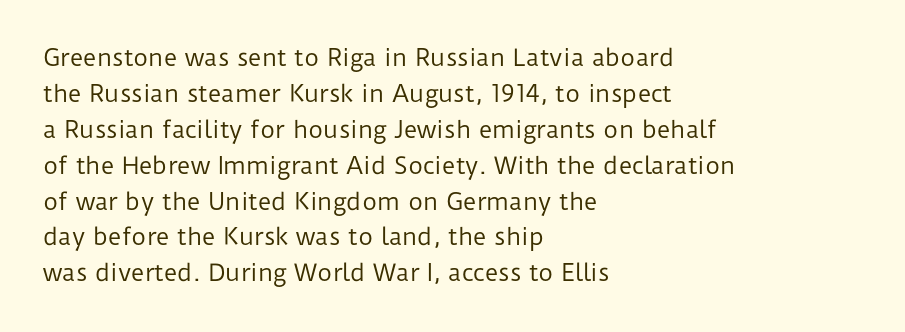
Q: Is the text bold? A: No.
Q: Is the text italic (slanted)? A: No, it is upright.
Q: Is the text underlined? A: No.
Q: How is the paragraph aligned? A: Left-aligned.
Q: Is the spacing between letters normal or unusually wide? A: Normal.
Q: Is the spacing between lines tight, normal or loose? A: Normal.
